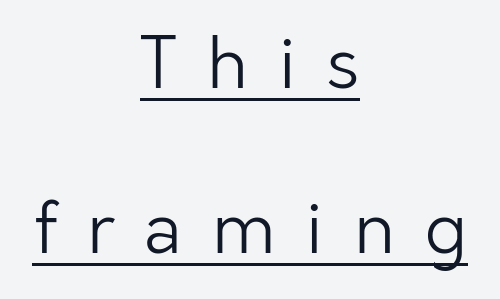
The image shows 71 px light sans-serif type, upright; set centered, loose line spacing (2.32x), unusually wide letter spacing (+0.42 em), underlined; low stroke contrast and a medium x-height.
